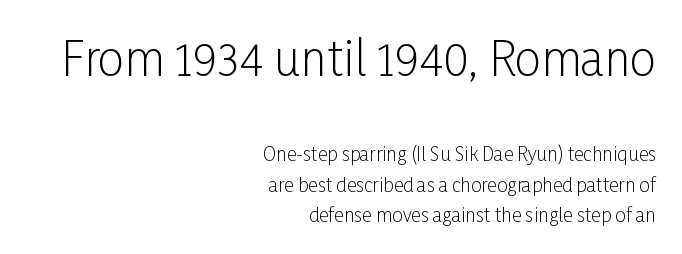
Q: Is the text bold? A: No.
Q: Is the text italic (slanted)? A: No, it is upright.
Q: Is the typeface a serif or a sans-serif typeface? A: Sans-serif.
Q: Is the text underlined? A: No.
Q: How is the paragraph aligned? A: Right-aligned.
Q: Is the spacing between letters normal or unusually wide? A: Normal.
Q: Is the spacing between lines tight, normal or loose? A: Normal.
Q: Which block of text is set in a larger size, the first (top) or the second (bottom)? A: The first (top) one.
Q: Width (condensed, normal, or wide)? A: Condensed.
Q: Stroke contrast? A: Low.
Q: x-height? A: Medium.
Q: Monospaced? A: No.
